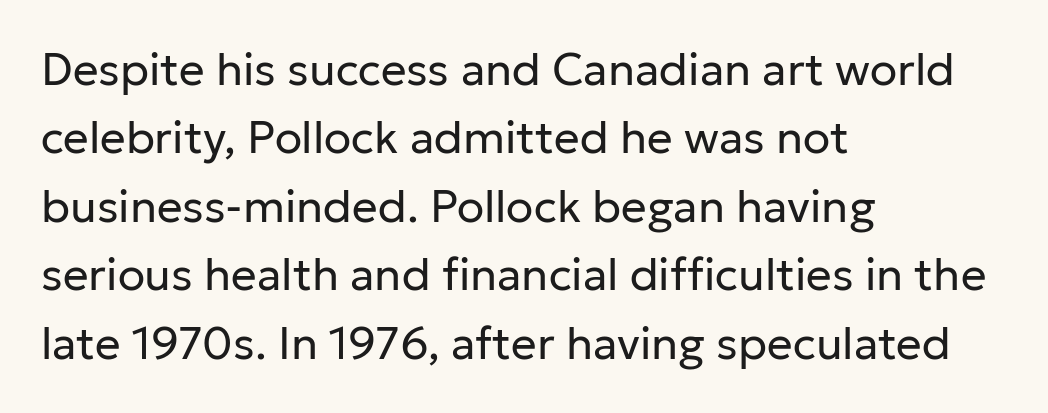
A typesetter would call this proportional, since set widths differ per character. Honestly, there is no underline to notice here at all. Note: no serifs on the glyphs. This rendering uses left alignment, leaving the right contour irregular. The letters stand upright; this is a roman face.
